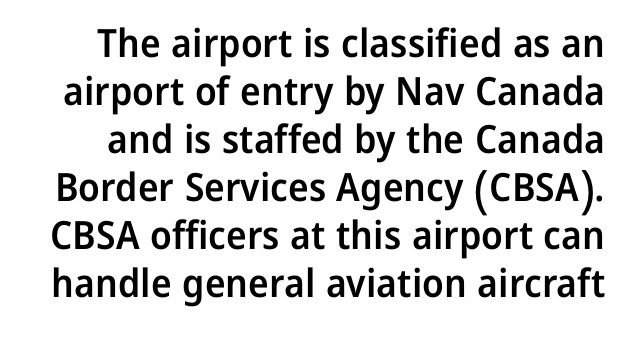
The image shows 39 px semibold sans-serif type, upright; set line spacing 1.23x, normal letter spacing, not underlined; low stroke contrast and a medium x-height.
